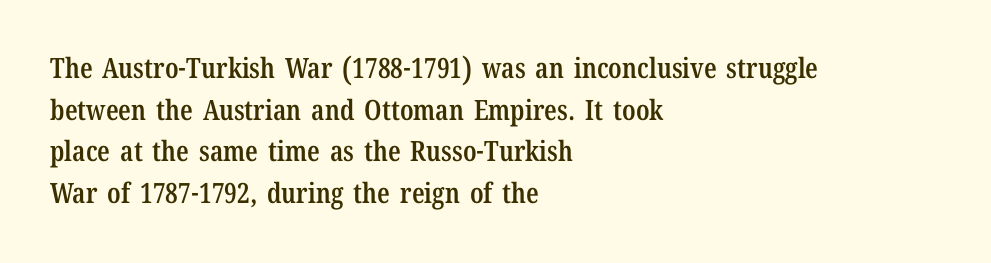
{"serif": "yes", "italic": "no", "bold": "semi", "weight": "semibold", "width": "condensed", "stroke_contrast": "low", "x_height": "medium", "monospaced": "no", "underline": "no", "align": "left", "line_spacing": "normal", "line_spacing_ratio": 1.49, "letter_spacing": "normal", "letter_spacing_em": 0.0, "glyph_px": 28}
